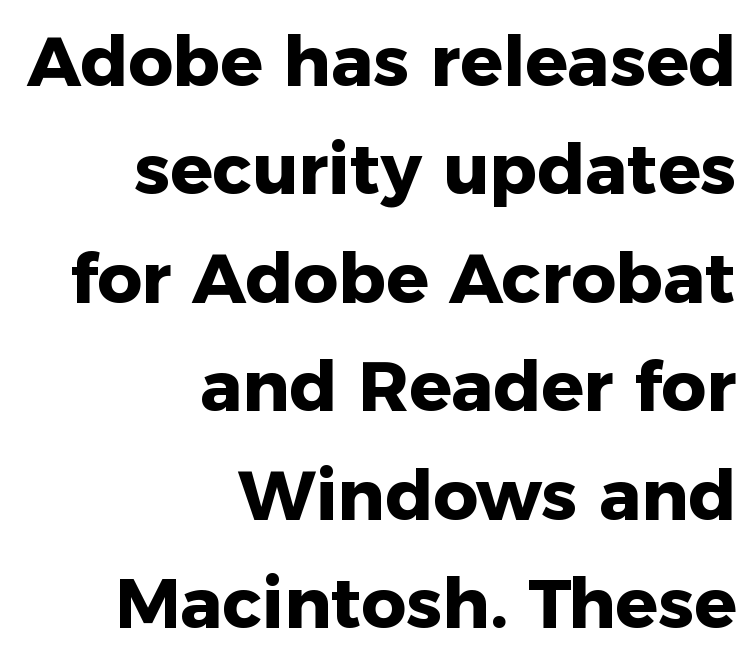
Observe the ordinary spacing: letters are neighbours, not strangers. Summary of weight: heavy, a full bold. Think of a printed novel: that variable character pitch is what you see here. Horizontal alignment here is rightward, an uncommon choice for prose. Quick note: not italic, upright.
